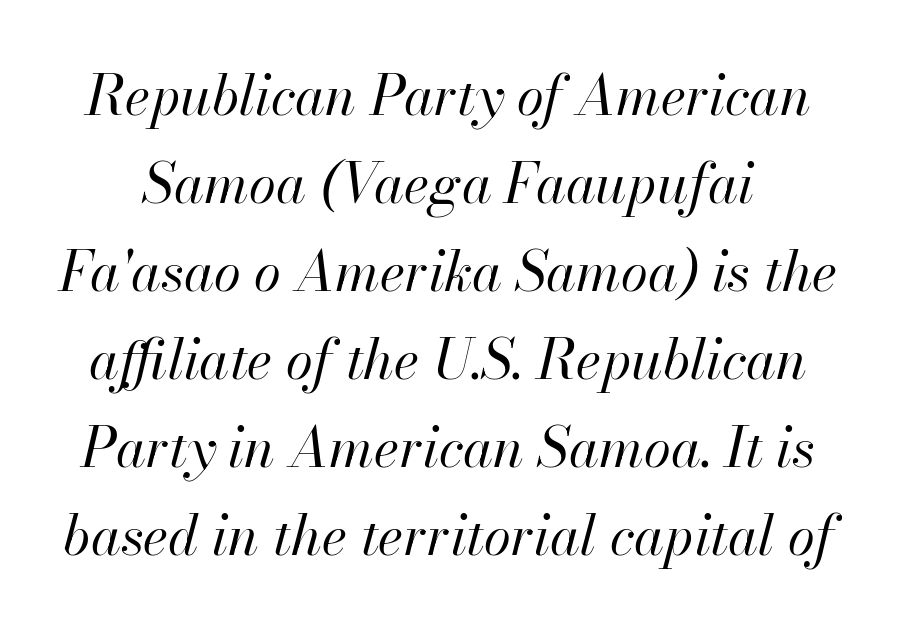
The letters advance in unequal steps, a hallmark of proportional type. The area under the type is left untouched. The passage shown is not bold in any degree. Inter-character spacing is left at the font's built-in metrics. Normally led — the rows are evenly, conventionally spaced.
